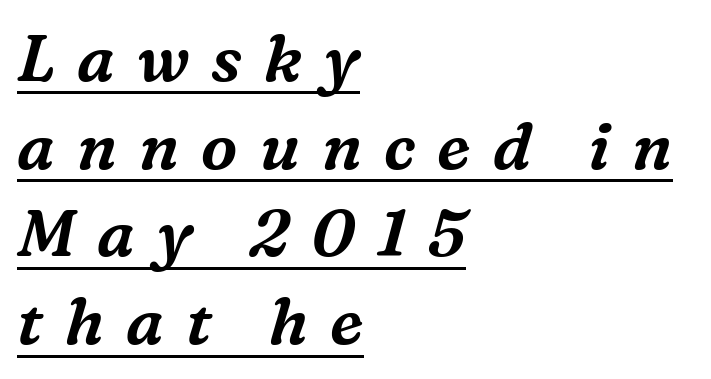
Q: Is the text italic (slanted)? A: Yes, it leans right by about 16 degrees.
Q: Is the typeface a serif or a sans-serif typeface? A: Serif.
Q: Is the text underlined? A: Yes.
Q: How is the paragraph aligned? A: Left-aligned.
Q: Is the spacing between letters normal or unusually wide? A: Unusually wide.
Q: Is the spacing between lines tight, normal or loose? A: Normal.
Q: Width (condensed, normal, or wide)? A: Normal.
Q: Stroke contrast? A: Medium.
Q: x-height? A: Medium.
Q: Monospaced? A: No.
